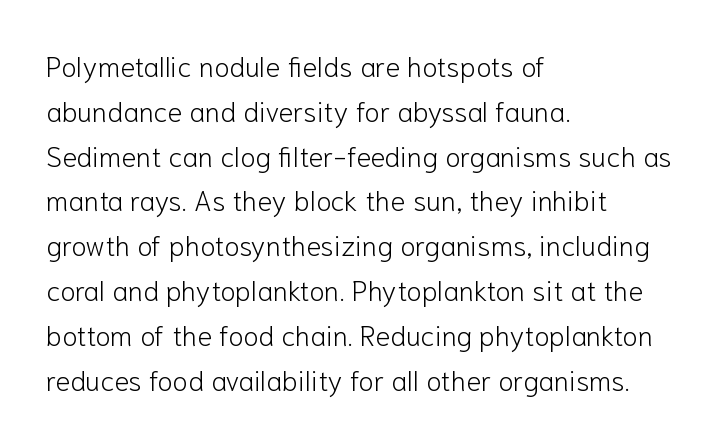
Q: Is the text bold? A: No.
Q: Is the text italic (slanted)? A: No, it is upright.
Q: Is the typeface a serif or a sans-serif typeface? A: Sans-serif.
Q: Is the text underlined? A: No.
Q: How is the paragraph aligned? A: Left-aligned.
Q: Is the spacing between letters normal or unusually wide? A: Normal.
Q: Is the spacing between lines tight, normal or loose? A: Normal.
Q: Width (condensed, normal, or wide)? A: Normal.
Q: Stroke contrast? A: Low.
Q: x-height? A: Medium.
Q: Monospaced? A: No.
